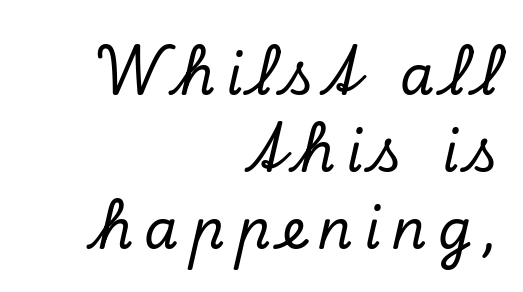
Q: Is the text italic (slanted)? A: Yes, it leans right by about 13 degrees.
Q: Is the typeface a serif or a sans-serif typeface? A: Serif.
Q: Is the text underlined? A: No.
Q: How is the paragraph aligned? A: Right-aligned.
Q: Is the spacing between letters normal or unusually wide? A: Unusually wide.
Q: Is the spacing between lines tight, normal or loose? A: Normal.
Q: Width (condensed, normal, or wide)? A: Normal.
Q: Stroke contrast? A: Low.
Q: x-height? A: Small.
Q: Monospaced? A: No.
